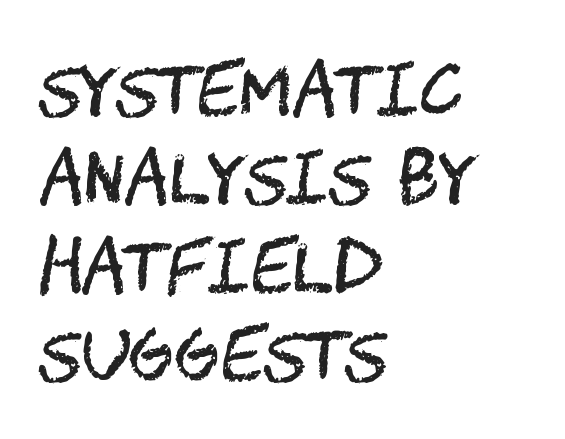
A typesetter would label this face a sans. The type sits square on the baseline with zero lean. A clean baseline with only descenders dipping below it. Every row of glyphs begins at an identical x-position on the left.
